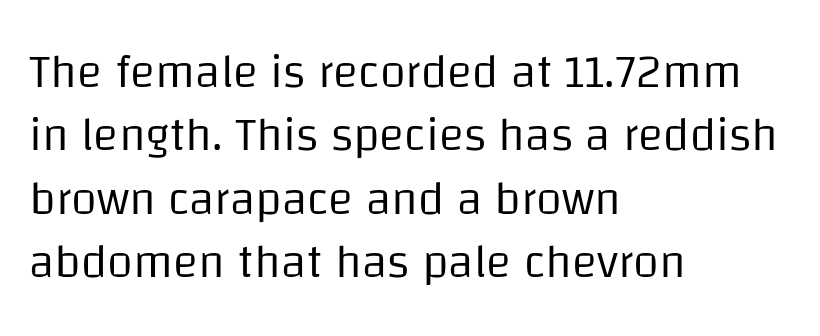
{"serif": "no", "italic": "no", "bold": "no", "weight": "regular", "width": "normal", "stroke_contrast": "low", "x_height": "large", "monospaced": "no", "underline": "no", "align": "left", "line_spacing": "normal", "line_spacing_ratio": 1.35, "letter_spacing": "normal", "letter_spacing_em": 0.0, "glyph_px": 47}
